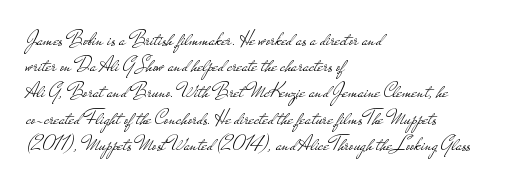
The image shows 21 px text type; set left-aligned, normal line spacing (1.25x), normal letter spacing, not underlined.
